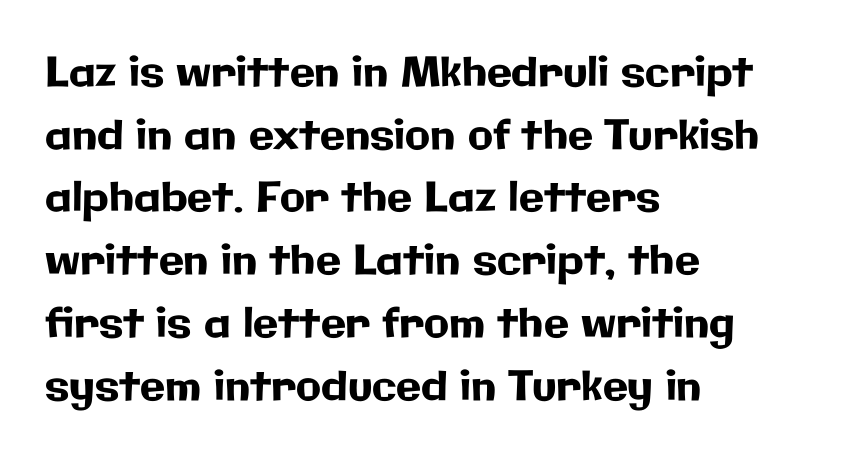
Q: Is the text italic (slanted)? A: No, it is upright.
Q: Is the typeface a serif or a sans-serif typeface? A: Sans-serif.
Q: Is the text underlined? A: No.
Q: How is the paragraph aligned? A: Left-aligned.
Q: Is the spacing between letters normal or unusually wide? A: Normal.
Q: Is the spacing between lines tight, normal or loose? A: Normal.
Q: Width (condensed, normal, or wide)? A: Normal.
Q: Stroke contrast? A: Low.
Q: x-height? A: Medium.
Q: Monospaced? A: No.
